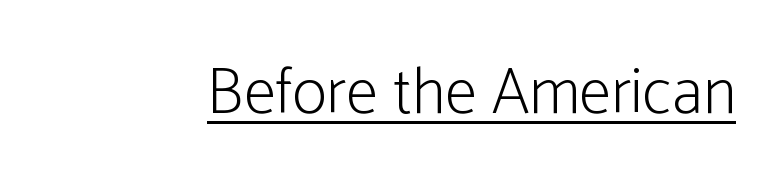
Has an underline been added? It has. These lines are rendered in a variable-pitch font. This is sans-serif lettering, the kind often seen on screens and signage. Caption: face not bold, strokes unweighted. Tracking value appears to be zero — textbook default spacing.
